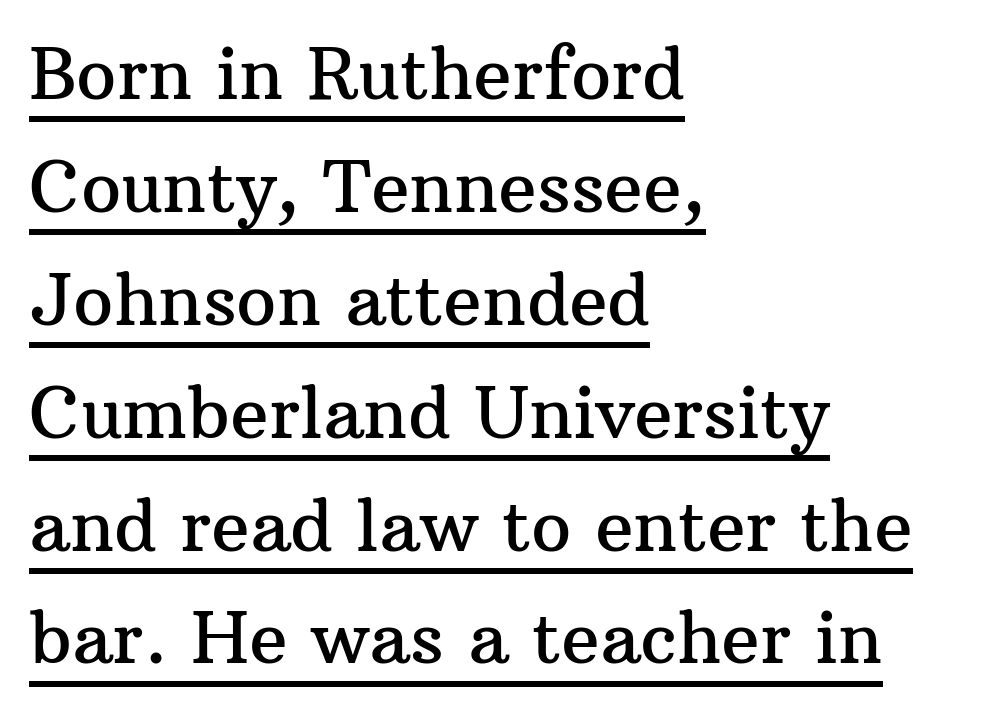
{"serif": "yes", "italic": "no", "width": "normal", "stroke_contrast": "medium", "x_height": "medium", "monospaced": "no", "underline": "yes", "align": "left", "line_spacing": "normal", "line_spacing_ratio": 1.59, "letter_spacing": "normal", "letter_spacing_em": 0.0, "glyph_px": 71}
